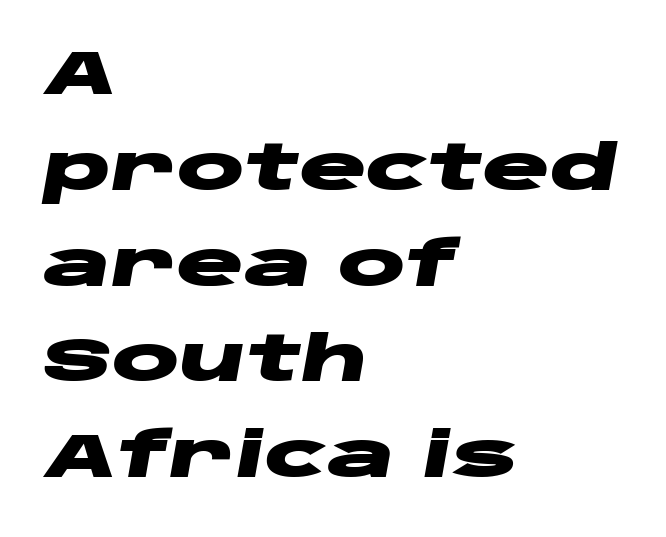
The image shows 63 px heavy, wide type, italic (leaning right); set left-aligned, normal line spacing (1.52x), normal letter spacing, not underlined; low stroke contrast and a large x-height.
